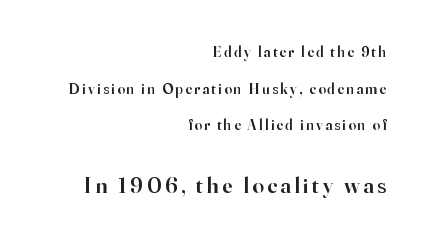
Do the letters lean? They stand straight. Any mark beneath the type? The region is blank. If you measured baseline to baseline, you'd find a long distance. Summary of weight: moderately heavy, a semibold.
